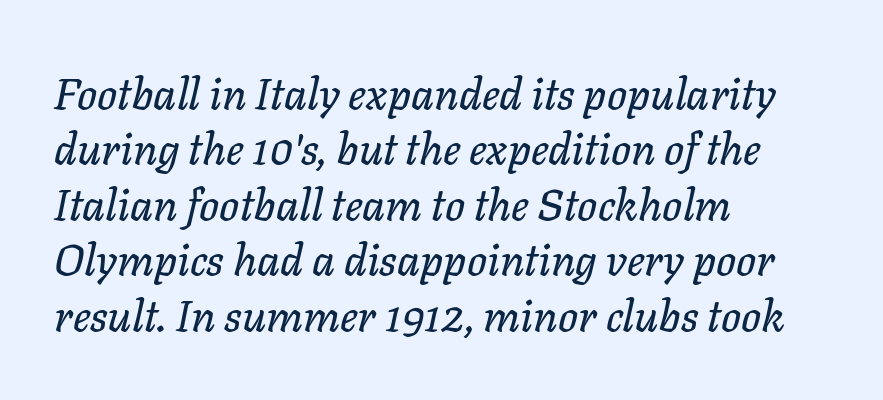
Q: Is the text italic (slanted)? A: Yes, it leans right by about 11 degrees.
Q: Is the text underlined? A: No.
Q: How is the paragraph aligned? A: Left-aligned.
Q: Is the spacing between letters normal or unusually wide? A: Normal.
Q: Is the spacing between lines tight, normal or loose? A: Normal.
Q: Width (condensed, normal, or wide)? A: Normal.
Q: Stroke contrast? A: Low.
Q: x-height? A: Medium.
Q: Monospaced? A: No.
